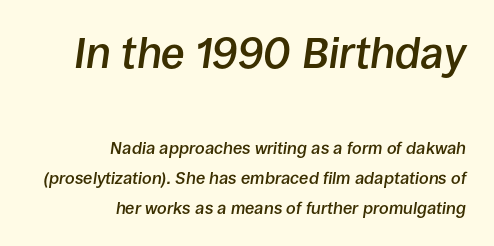
Q: Is the text bold? A: Semi-bold.
Q: Is the text italic (slanted)? A: Yes, it leans right by about 8 degrees.
Q: Is the text underlined? A: No.
Q: How is the paragraph aligned? A: Right-aligned.
Q: Is the spacing between letters normal or unusually wide? A: Normal.
Q: Which block of text is set in a larger size, the first (top) or the second (bottom)? A: The first (top) one.
Q: Width (condensed, normal, or wide)? A: Normal.
Q: Stroke contrast? A: Low.
Q: x-height? A: Large.
Q: Monospaced? A: No.
